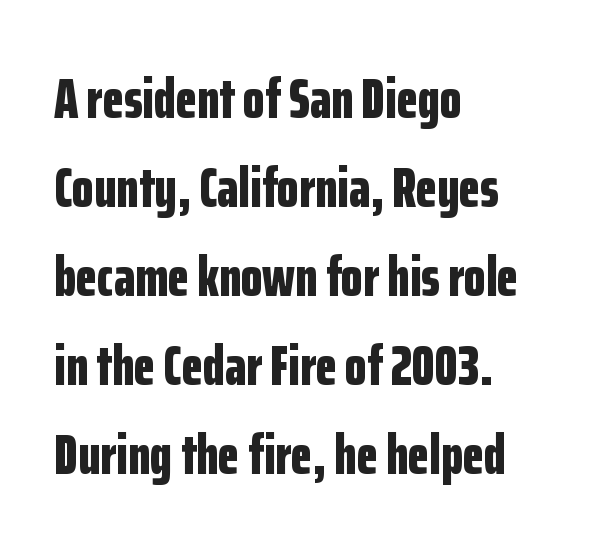
The image shows 56 px bold, condensed sans-serif type, upright; set left-aligned, normal line spacing (1.59x), normal letter spacing, not underlined; low stroke contrast and a medium x-height.
